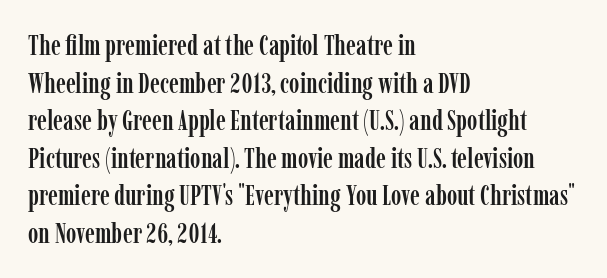
Does extra space separate the letters? No, they use regular spacing. Ascenders rise straight up at ninety degrees. Lines of text with bare space underneath. Are there feet on the stems? There are — it's a serif. The passage shown stacks its lines at a standard gap. The letters advance in unequal steps, a hallmark of proportional type.
